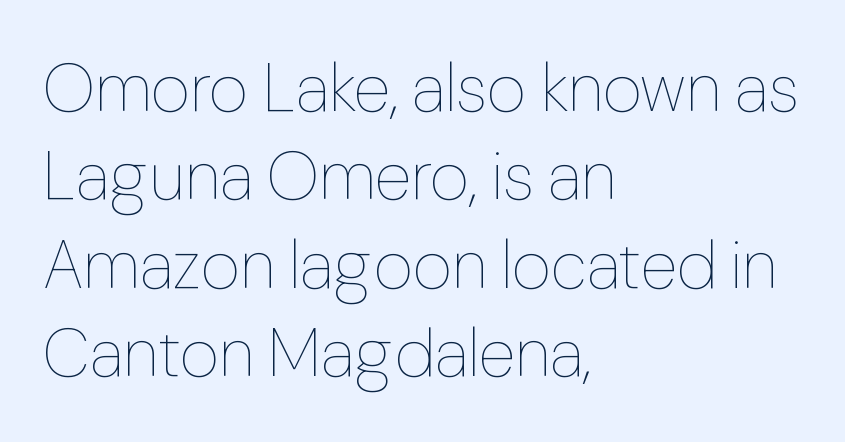
Q: Is the text bold? A: No.
Q: Is the text italic (slanted)? A: No, it is upright.
Q: Is the text underlined? A: No.
Q: How is the paragraph aligned? A: Left-aligned.
Q: Is the spacing between letters normal or unusually wide? A: Normal.
Q: Is the spacing between lines tight, normal or loose? A: Normal.
Q: Width (condensed, normal, or wide)? A: Normal.
Q: Stroke contrast? A: Low.
Q: x-height? A: Medium.
Q: Monospaced? A: No.
